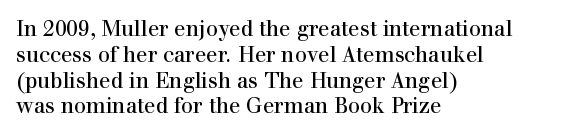
{"italic": "no", "underline": "no", "align": "left", "line_spacing_ratio": 1.23, "letter_spacing": "normal", "letter_spacing_em": 0.0, "glyph_px": 21}
